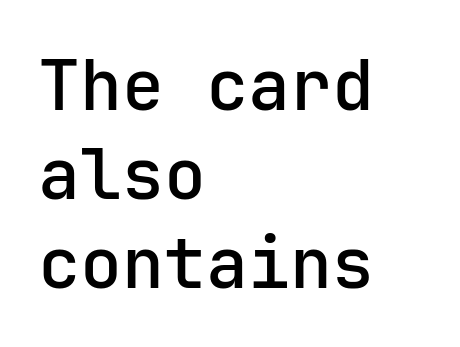
If you measured baseline to baseline, you'd find a middling distance. The characters display no serif detailing; their extremities are plain. Look at the tracking — it's just the regular setting, nothing added. A semibold gives these letters moderate extra thickness, short of bold.
